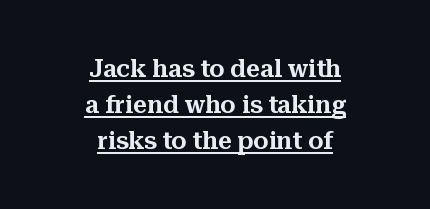
The image shows 24 px text type, upright; set centered, normal line spacing (1.49x), normal letter spacing, underlined.
